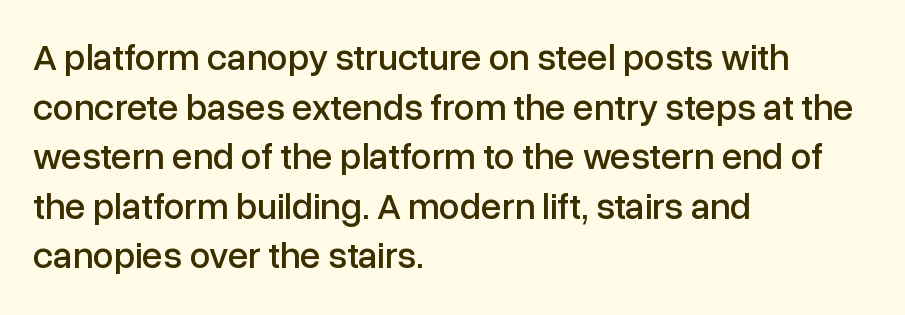
Examine the stroke ends and you'll find no serifs. Caption: standard tracking, unaltered. The ragged edge is on the right, which tells us the setting is flush left. Is there any slant? The stems are plumb. Regarding leading, the lines here are spaced in the standard way.
